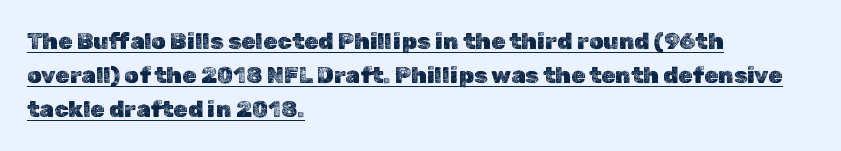
{"italic": "no", "underline": "yes", "align": "left", "line_spacing": "normal", "line_spacing_ratio": 1.48, "letter_spacing": "normal", "letter_spacing_em": 0.0, "glyph_px": 23}
